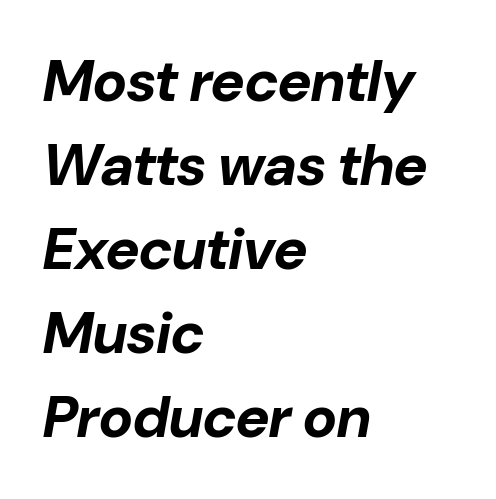
{"italic": "yes", "lean": "right", "slant_degrees": 10, "bold": "yes", "weight": "bold", "width": "normal", "stroke_contrast": "low", "x_height": "medium", "monospaced": "no", "underline": "no", "align": "left", "line_spacing": "normal", "line_spacing_ratio": 1.45, "letter_spacing": "normal", "letter_spacing_em": 0.0, "glyph_px": 58}
